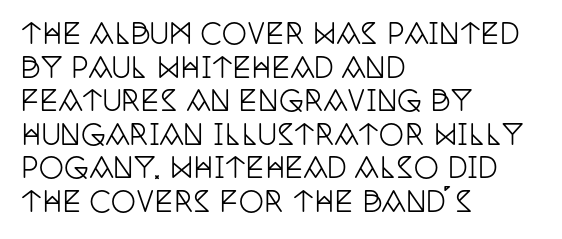
The image shows 28 px condensed serif type, upright; set left-aligned, line spacing 1.2x, normal letter spacing, not underlined; low stroke contrast and a large x-height.
